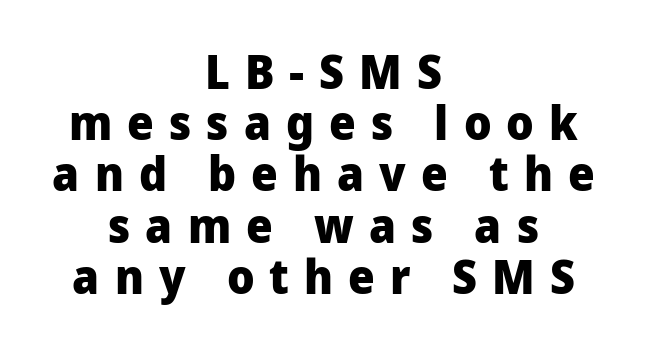
Q: Is the text bold? A: Yes.
Q: Is the text italic (slanted)? A: No, it is upright.
Q: Is the typeface a serif or a sans-serif typeface? A: Sans-serif.
Q: Is the text underlined? A: No.
Q: How is the paragraph aligned? A: Centered.
Q: Is the spacing between letters normal or unusually wide? A: Unusually wide.
Q: Is the spacing between lines tight, normal or loose? A: Tight.
Q: Width (condensed, normal, or wide)? A: Normal.
Q: Stroke contrast? A: Low.
Q: x-height? A: Medium.
Q: Monospaced? A: No.
